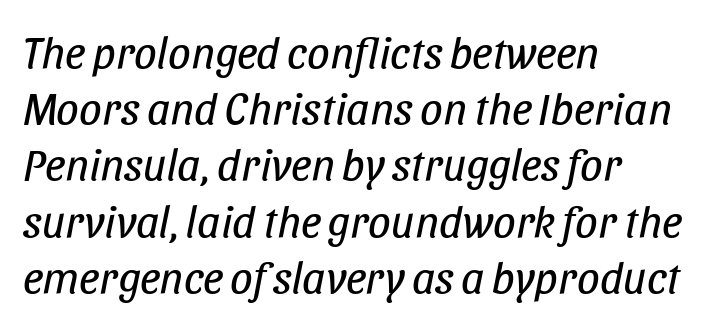
The image shows 45 px regular-weight, condensed type, italic (leaning right); set left-aligned, normal line spacing (1.25x), normal letter spacing, not underlined; low stroke contrast and a large x-height.
